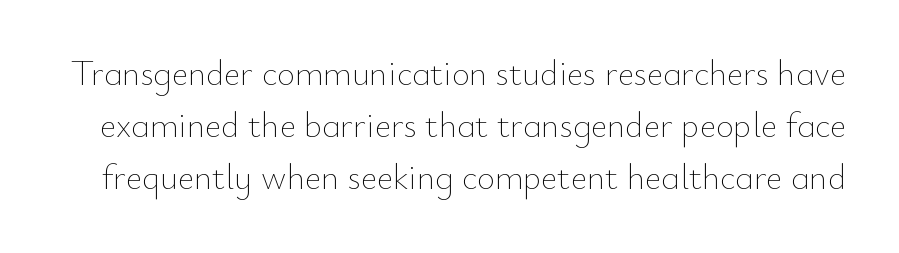
The image shows 35 px thin type, upright; set normal line spacing (1.48x), normal letter spacing, not underlined; low stroke contrast and a small x-height.
